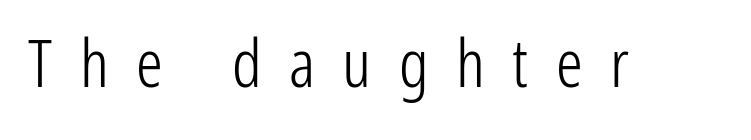
{"serif": "no", "italic": "no", "bold": "no", "weight": "light", "width": "condensed", "stroke_contrast": "low", "x_height": "medium", "monospaced": "no", "underline": "no", "letter_spacing": "wide", "letter_spacing_em": 0.41, "glyph_px": 67}
